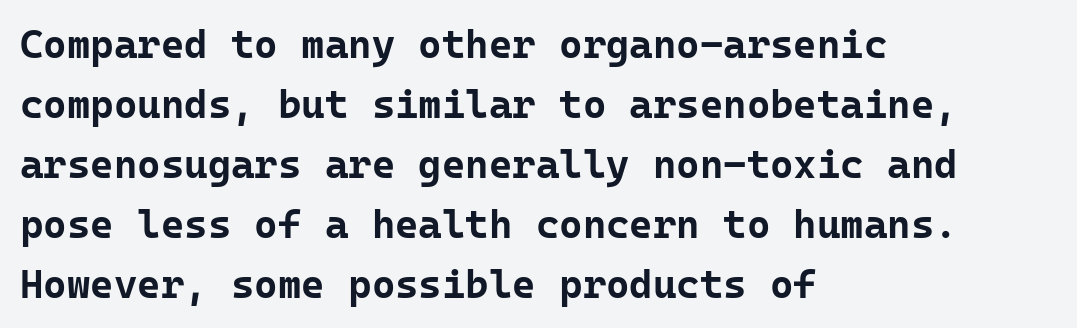
Q: Is the text bold? A: Yes.
Q: Is the text italic (slanted)? A: No, it is upright.
Q: Is the typeface a serif or a sans-serif typeface? A: Sans-serif.
Q: Is the text underlined? A: No.
Q: How is the paragraph aligned? A: Left-aligned.
Q: Is the spacing between letters normal or unusually wide? A: Normal.
Q: Is the spacing between lines tight, normal or loose? A: Normal.
Q: Width (condensed, normal, or wide)? A: Normal.
Q: Stroke contrast? A: Low.
Q: x-height? A: Medium.
Q: Monospaced? A: Yes.
